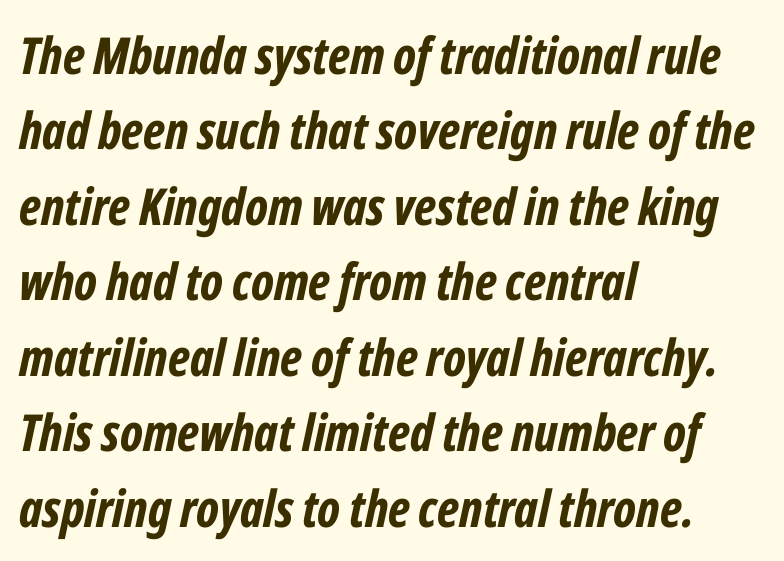
Clear beneath every line of the passage. This sample has the flowing, uneven cadence of proportional lettering. The passage shown leans; its letterforms are oblique. Normally led — the rows are evenly, conventionally spaced. Heft: maximum for text — a bold. All the whitespace from short lines collects on the right.
